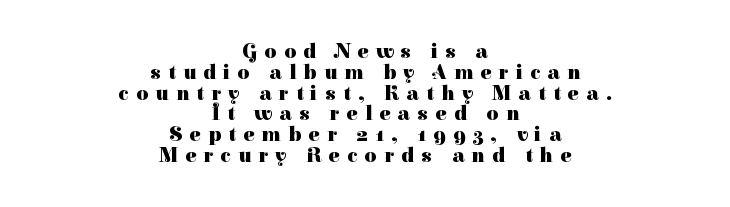
The lettering holds an erect, upright posture throughout. The characters look thick and weighty, a clear bold. The vertical gap from one line to the next is small. The space directly below the letters is spotless. Letter spacing: wide. The lines are quadded center.
